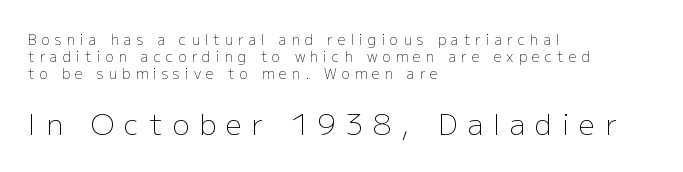
{"serif": "no", "italic": "no", "bold": "no", "weight": "light", "width": "normal", "stroke_contrast": "low", "x_height": "medium", "monospaced": "no", "underline": "no", "align": "left", "line_spacing_ratio": 1.22, "letter_spacing": "wide", "letter_spacing_em": 0.36, "larger_block": "second", "size_ratio": 2.0, "glyph_px": 28}
